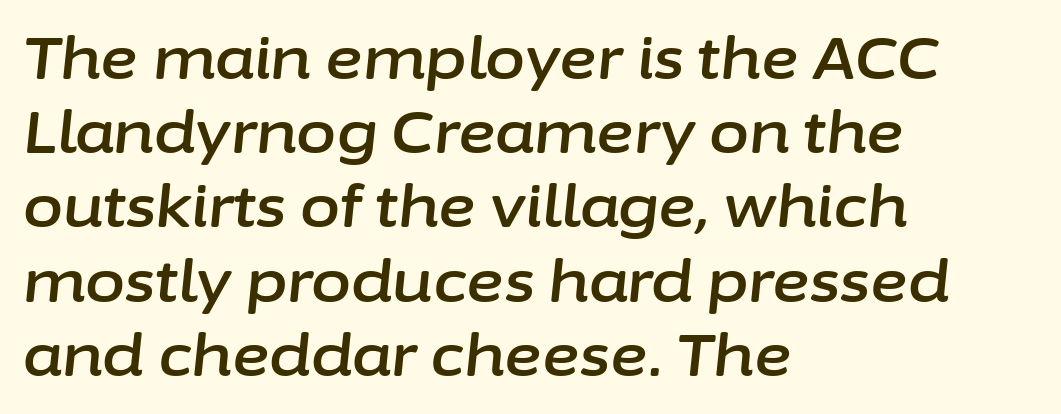
The image shows 58 px text type, italic (leaning right); set left-aligned, normal line spacing (1.28x), normal letter spacing, not underlined; low stroke contrast and a medium x-height.
